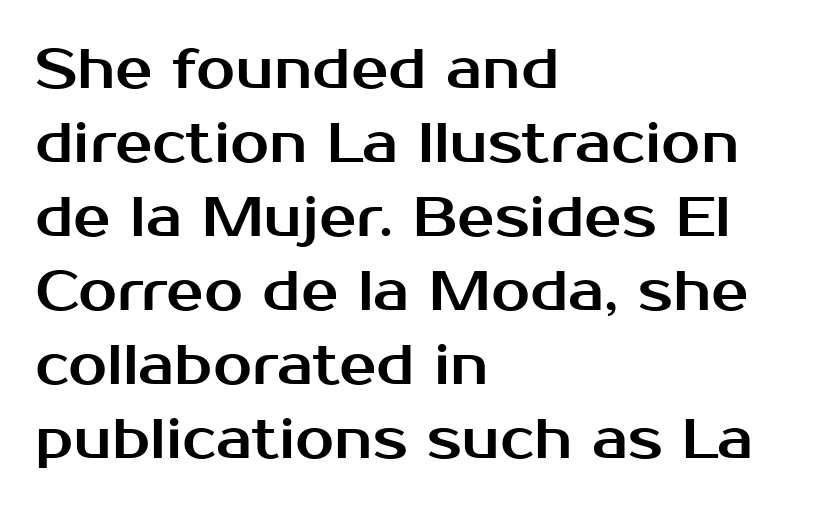
{"serif": "no", "italic": "no", "width": "normal", "stroke_contrast": "medium", "x_height": "medium", "monospaced": "no", "underline": "no", "align": "left", "line_spacing": "normal", "line_spacing_ratio": 1.32, "letter_spacing": "normal", "letter_spacing_em": 0.0, "glyph_px": 56}
